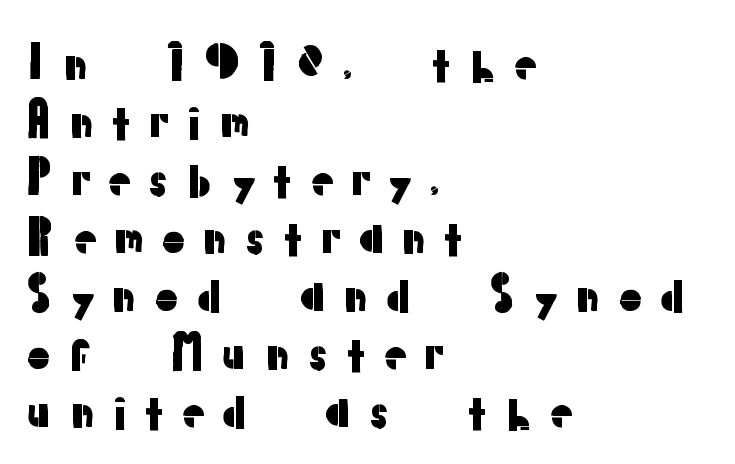
Q: Is the text italic (slanted)? A: No, it is upright.
Q: Is the typeface a serif or a sans-serif typeface? A: Sans-serif.
Q: Is the text underlined? A: No.
Q: How is the paragraph aligned? A: Left-aligned.
Q: Is the spacing between letters normal or unusually wide? A: Unusually wide.
Q: Is the spacing between lines tight, normal or loose? A: Normal.
Q: Width (condensed, normal, or wide)? A: Normal.
Q: Stroke contrast? A: Low.
Q: x-height? A: Medium.
Q: Monospaced? A: No.
